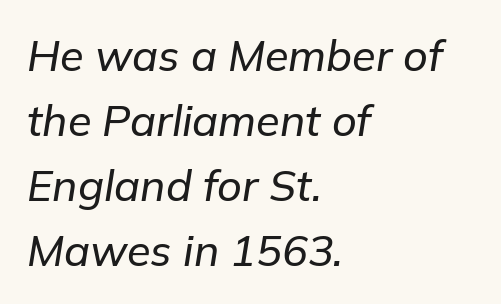
The image shows 43 px text type, italic (leaning right); set left-aligned, normal line spacing (1.51x), normal letter spacing, not underlined; low stroke contrast and a medium x-height.
